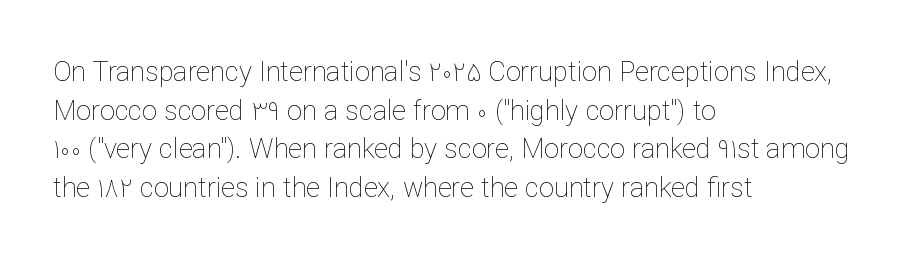
The image shows 27 px text type, upright; set left-aligned, normal line spacing (1.43x), normal letter spacing, not underlined.
